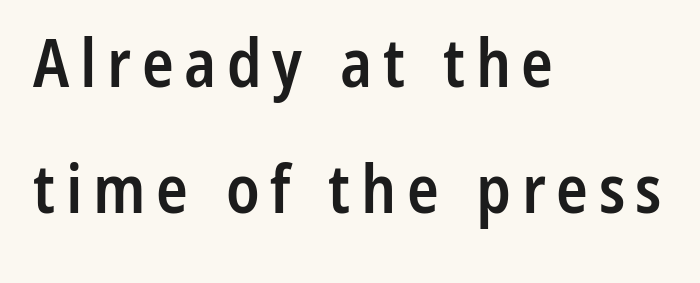
Varying glyph widths throughout — classic text-font behaviour. This sample trades compactness for vertical openness between lines. This is sans-serif lettering, the kind often seen on screens and signage. Underlining? Definitely not there. Its strokes are somewhat broadened, the hallmark of semibold type.
